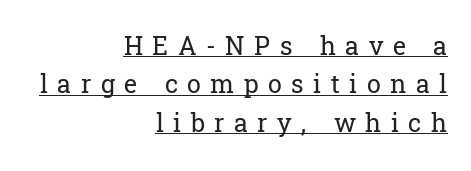
Short note: letters widely spaced. This sample is right-justified, so line beginnings fall wherever the words allow. The specimen includes a rule beneath the text block's lines. The specimen reads as upright at a glance. Unbolded letterforms with no extra heft.
